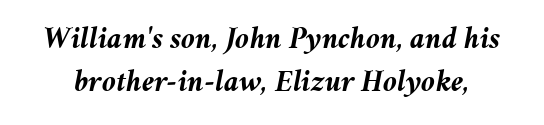
Q: Is the text bold? A: Yes.
Q: Is the text italic (slanted)? A: Yes, it leans right by about 11 degrees.
Q: Is the text underlined? A: No.
Q: Is the spacing between letters normal or unusually wide? A: Normal.
Q: Is the spacing between lines tight, normal or loose? A: Normal.
Q: Width (condensed, normal, or wide)? A: Normal.
Q: Stroke contrast? A: Medium.
Q: x-height? A: Medium.
Q: Monospaced? A: No.
